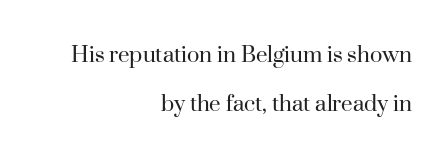
The image shows 26 px text type, upright; set right-aligned, line spacing 1.88x, normal letter spacing, not underlined.
